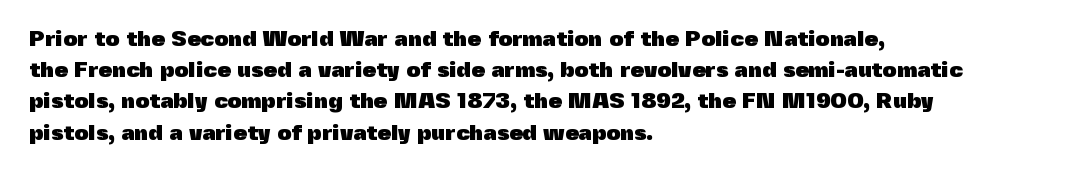
Q: Is the text bold? A: Yes.
Q: Is the text italic (slanted)? A: No, it is upright.
Q: Is the text underlined? A: No.
Q: How is the paragraph aligned? A: Left-aligned.
Q: Is the spacing between letters normal or unusually wide? A: Normal.
Q: Is the spacing between lines tight, normal or loose? A: Normal.
